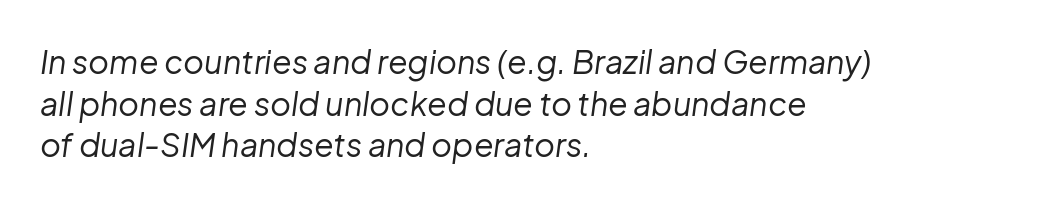
{"italic": "yes", "lean": "right", "slant_degrees": 8, "bold": "no", "weight": "regular", "width": "normal", "stroke_contrast": "low", "x_height": "medium", "monospaced": "no", "underline": "no", "align": "left", "line_spacing": "normal", "line_spacing_ratio": 1.3, "letter_spacing": "normal", "letter_spacing_em": 0.0, "glyph_px": 32}
